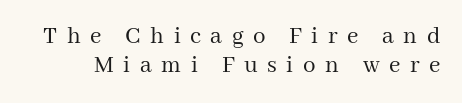
{"italic": "no", "bold": "no", "underline": "no", "line_spacing": "tight", "line_spacing_ratio": 1.15, "letter_spacing": "wide", "letter_spacing_em": 0.38, "glyph_px": 25}
